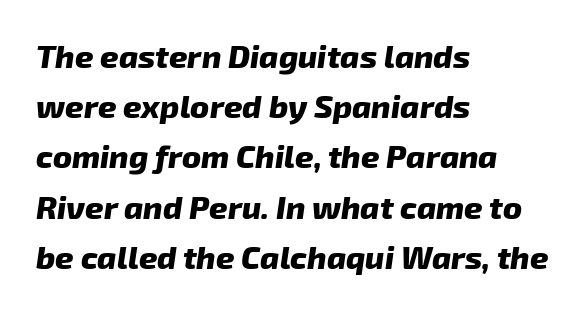
Any mark beneath the type? The region is blank. Horizontal bands of white between lines are of average thickness. In terms of posture, this sample is oblique. Bold? Absolutely — the strokes are thick and heavy. One-word summary of the alignment: left. Honestly, the letter spacing is just normal — you wouldn't notice it.
